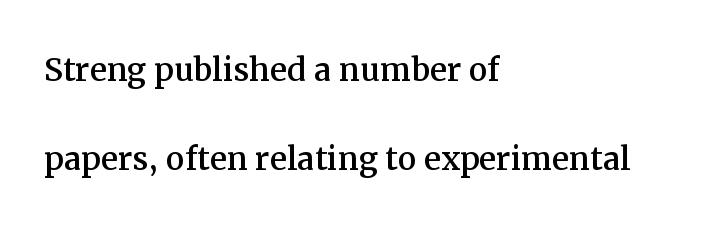
The image shows 42 px serif type, upright; set left-aligned, loose line spacing (2.11x), normal letter spacing, not underlined; medium stroke contrast and a medium x-height.
